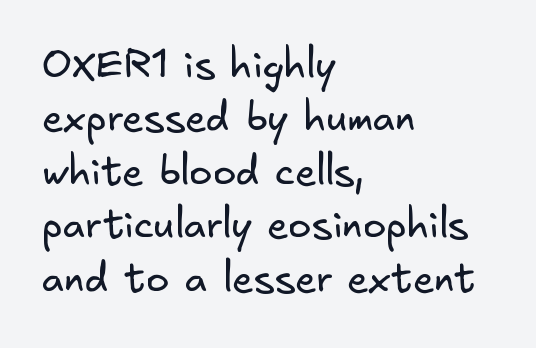
{"serif": "no", "bold": "no", "weight": "regular", "width": "normal", "stroke_contrast": "low", "x_height": "small", "underline": "no", "align": "left", "line_spacing": "normal", "line_spacing_ratio": 1.37, "letter_spacing": "normal", "letter_spacing_em": 0.0, "glyph_px": 39}
